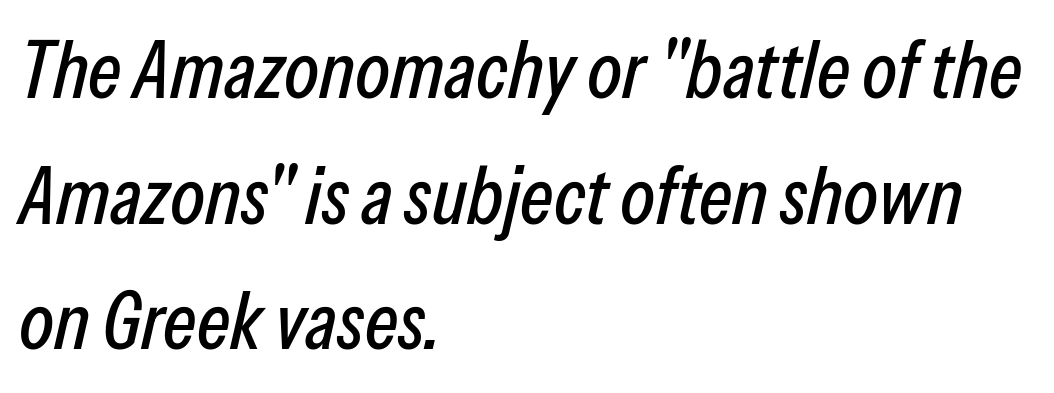
The image shows 80 px condensed type, italic (leaning right); set left-aligned, normal line spacing (1.57x), normal letter spacing, not underlined; low stroke contrast and a medium x-height.
